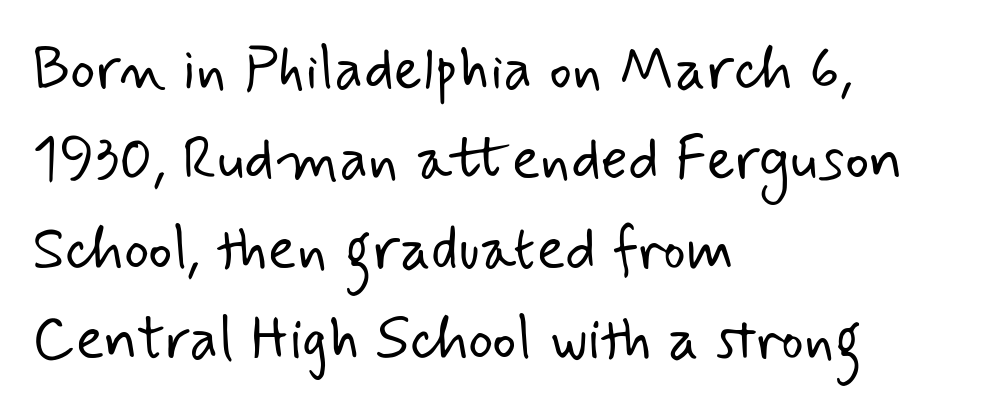
Is this a sans? Yes — the strokes have no serifs. Horizontal alignment here is leftward, the default for most running prose. No extra ink here — the face is not bold. Inter-character spacing is left at the font's built-in metrics. The string is rendered with underlining switched off.
